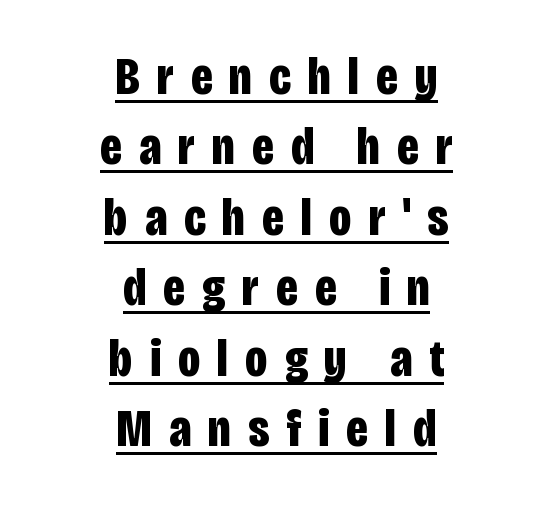
Note the varied advance widths — an 'i' is clearly narrower than an 'm'. The rendering positions every line midway between the sides. You could only call the tracking loose — the letters float apart. Is there any slant? The stems are plumb.
